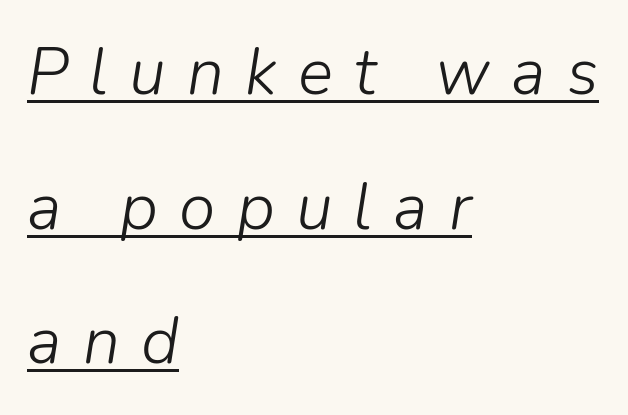
The image shows 66 px light type, italic (leaning right); set left-aligned, loose line spacing (2.04x), unusually wide letter spacing (+0.32 em), underlined; low stroke contrast and a medium x-height.
